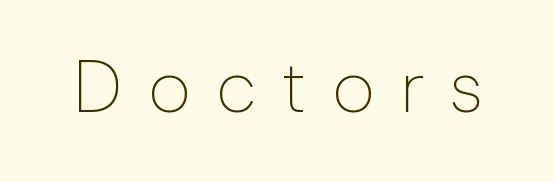
The image shows 74 px thin sans-serif type, upright; set unusually wide letter spacing (+0.34 em), not underlined; low stroke contrast and a medium x-height.
